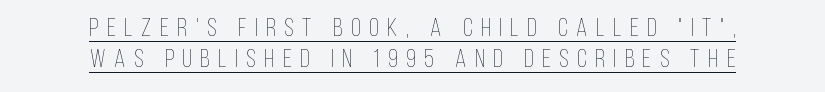
Q: Is the text bold? A: No.
Q: Is the text italic (slanted)? A: No, it is upright.
Q: Is the text underlined? A: Yes.
Q: How is the paragraph aligned? A: Centered.
Q: Is the spacing between letters normal or unusually wide? A: Unusually wide.
Q: Is the spacing between lines tight, normal or loose? A: Normal.
